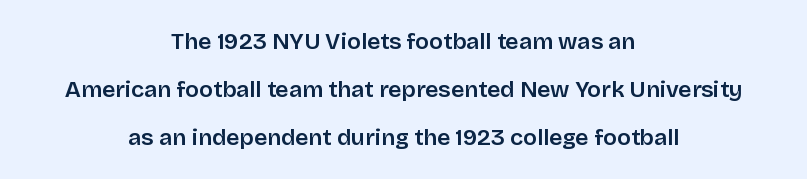
Rendered with straight, roman letterforms. Whoever set this chose breathing room over compactness in the vertical rhythm. The baseline area is clear. The letterforms sit shoulder to shoulder at normal distance.
